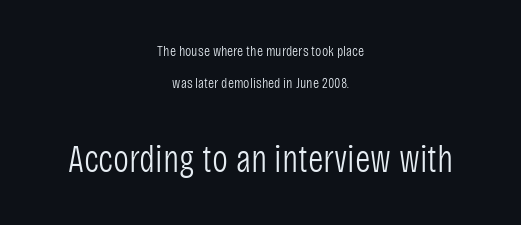
Where is the straight margin? There isn't one; the lines are centered. The specimen reads as upright at a glance. These glyphs show unthickened strokes, regular width or finer. Short note: letters normally spaced. The more generous point size was reserved for the lower chunk. Rule under the text: the space is simply empty.
